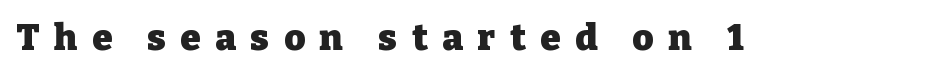
The image shows 36 px heavy serif type, upright; set unusually wide letter spacing (+0.41 em), not underlined; low stroke contrast and a medium x-height.
